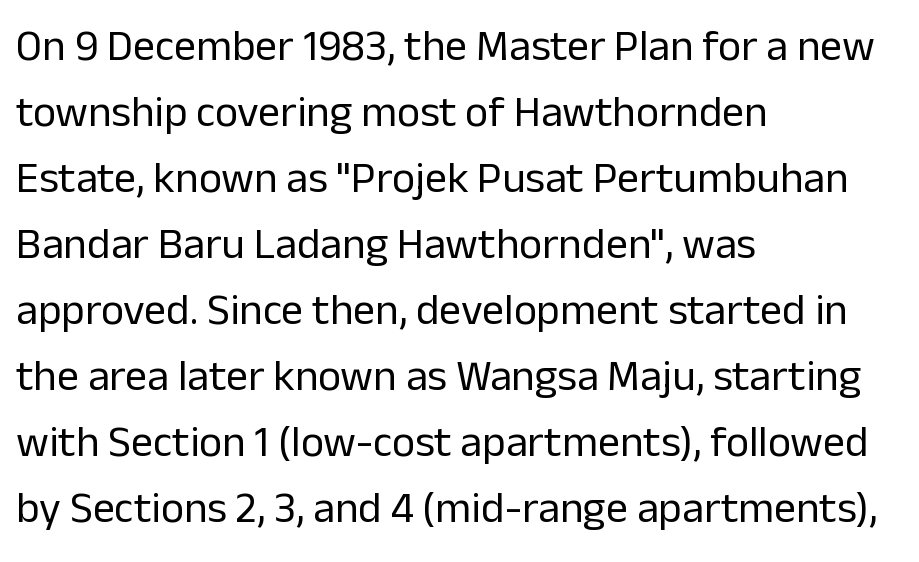
The image shows 44 px regular-weight sans-serif type, upright; set left-aligned, normal line spacing (1.5x), normal letter spacing, not underlined; low stroke contrast and a medium x-height.
